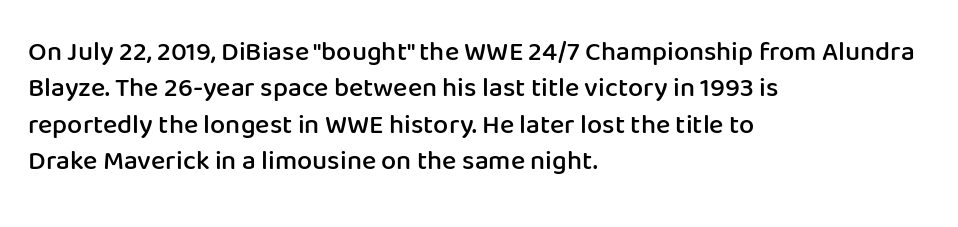
Heft: intermediate — a semibold. The block of text has a typical density, with ordinary space between rows. Descenders hang freely into open space. The rendering anchors every line to the left-hand side.
